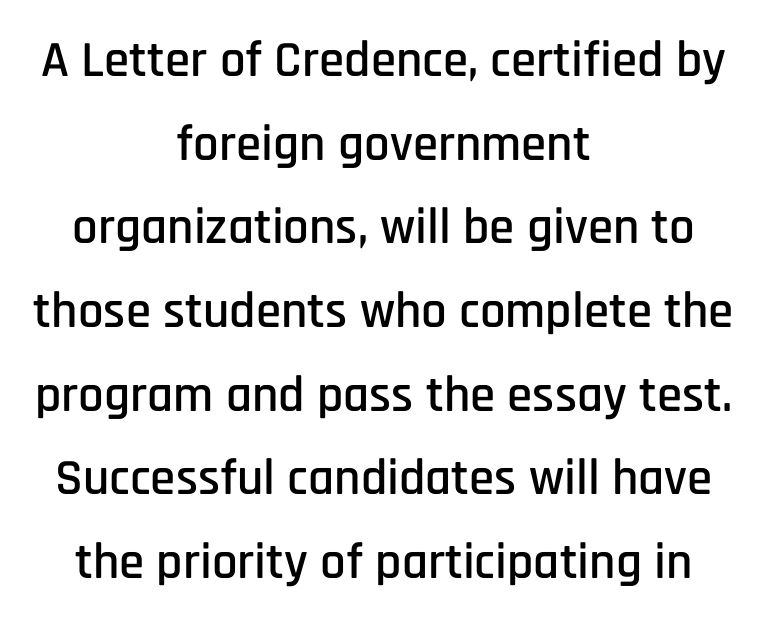
The typeface chosen for these lines omits serifs. This rendering leaves character spacing at its baseline value. Vertical strokes here are truly vertical. Leftover space on each line is divided equally before and after the words.
